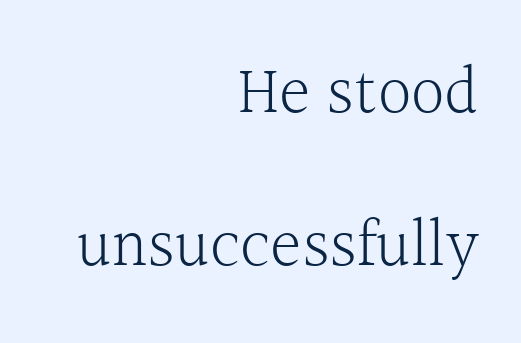
{"serif": "yes", "italic": "no", "bold": "no", "weight": "light", "width": "normal", "x_height": "medium", "monospaced": "no", "underline": "no", "align": "right", "line_spacing": "loose", "line_spacing_ratio": 2.28, "letter_spacing": "normal", "letter_spacing_em": 0.0, "glyph_px": 67}
